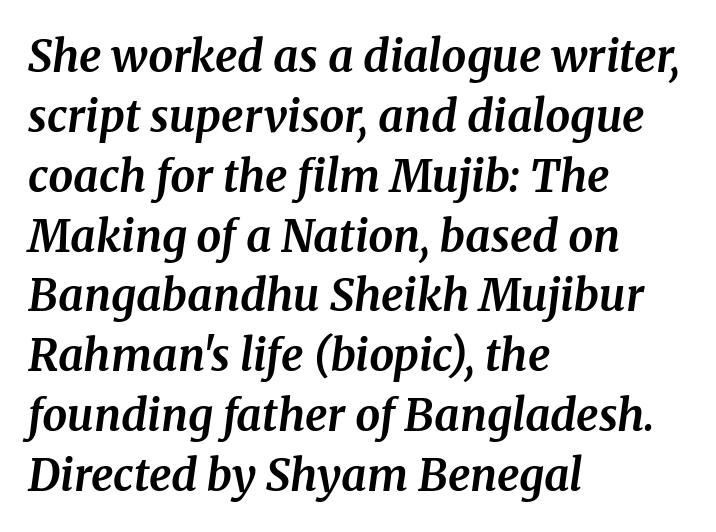
{"serif": "yes", "italic": "yes", "lean": "right", "slant_degrees": 8, "bold": "yes", "weight": "bold", "width": "normal", "stroke_contrast": "medium", "x_height": "medium", "monospaced": "no", "underline": "no", "align": "left", "line_spacing": "normal", "line_spacing_ratio": 1.36, "letter_spacing": "normal", "letter_spacing_em": 0.0, "glyph_px": 44}
